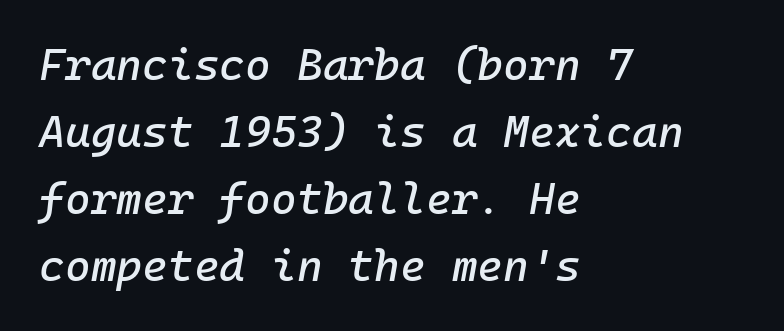
The rag falls on the right side of this text block. The words here are not underlined. This rendering leaves character spacing at its baseline value. Notice how the stems are inclined rather than vertical — that's the hallmark of italics. What's the leading like? Ordinary, nothing unusual.
